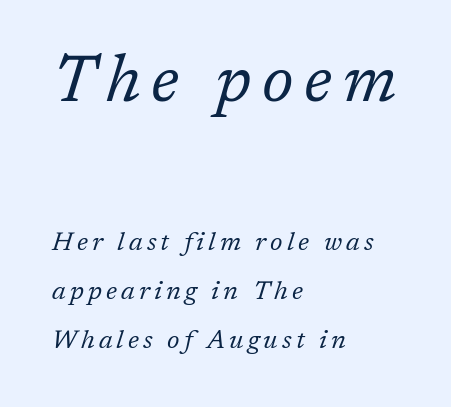
The image shows 66 px regular-weight serif type, italic (leaning right); set left-aligned, line spacing 1.89x, not underlined; the first (top) block is 2.54x larger; low stroke contrast and a medium x-height.
